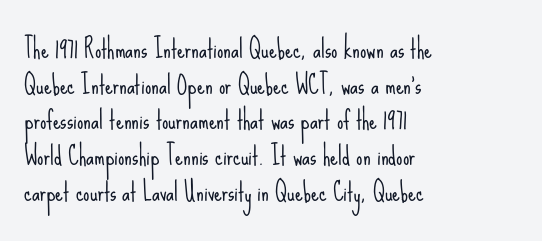
Q: Is the text bold? A: No.
Q: Is the text italic (slanted)? A: No, it is upright.
Q: Is the text underlined? A: No.
Q: How is the paragraph aligned? A: Left-aligned.
Q: Is the spacing between letters normal or unusually wide? A: Normal.
Q: Is the spacing between lines tight, normal or loose? A: Normal.
